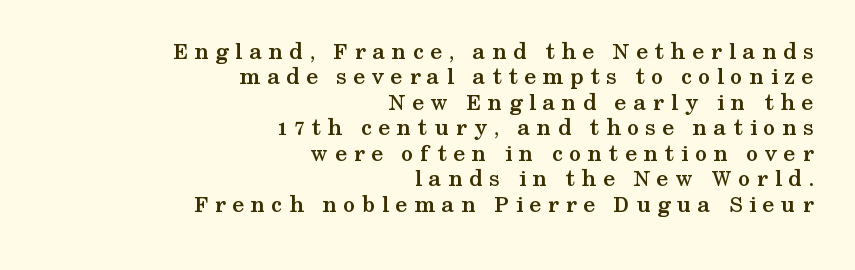
{"italic": "no", "bold": "yes", "underline": "no", "align": "right", "line_spacing": "tight", "line_spacing_ratio": 1.06, "letter_spacing": "wide", "letter_spacing_em": 0.27, "glyph_px": 24}
